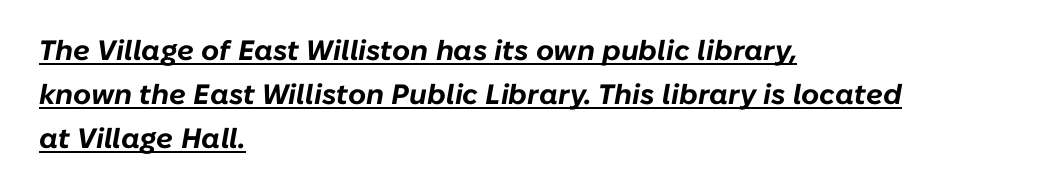
You'd pick this weight for a headline — it's a proper bold. Is the letter spacing exaggerated? No — it looks like the ordinary default. Note the varied advance widths — an 'i' is clearly narrower than an 'm'. The axis of the letterforms is tilted away from vertical. Honestly, the underline is the first thing you notice here. The setting favours the left margin, as ordinary paragraphs usually do.
